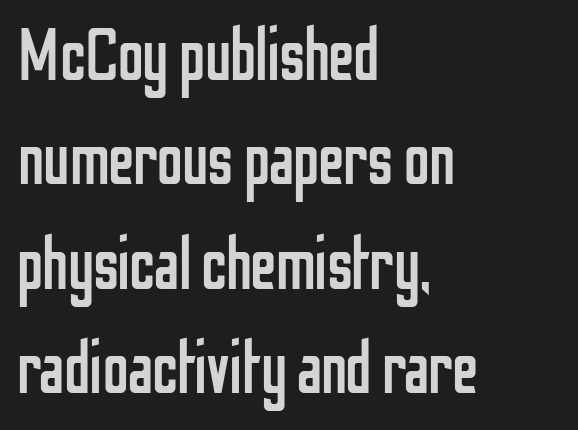
Quick note: not italic, upright. Check where the strokes stop: nothing finishes them off — pure sans. Tracking value appears to be zero — textbook default spacing. The gap between lines stays unmarked. The weight tops out at a normal text grade.
